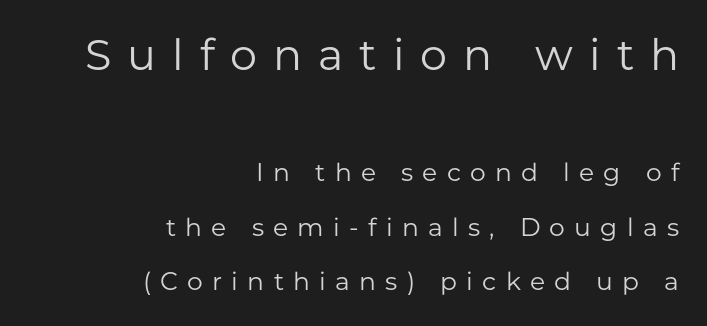
Q: Is the text bold? A: No.
Q: Is the text italic (slanted)? A: No, it is upright.
Q: Is the typeface a serif or a sans-serif typeface? A: Sans-serif.
Q: Is the text underlined? A: No.
Q: How is the paragraph aligned? A: Right-aligned.
Q: Is the spacing between letters normal or unusually wide? A: Unusually wide.
Q: Is the spacing between lines tight, normal or loose? A: Loose.
Q: Which block of text is set in a larger size, the first (top) or the second (bottom)? A: The first (top) one.
Q: Width (condensed, normal, or wide)? A: Normal.
Q: Stroke contrast? A: Low.
Q: x-height? A: Medium.
Q: Monospaced? A: No.
